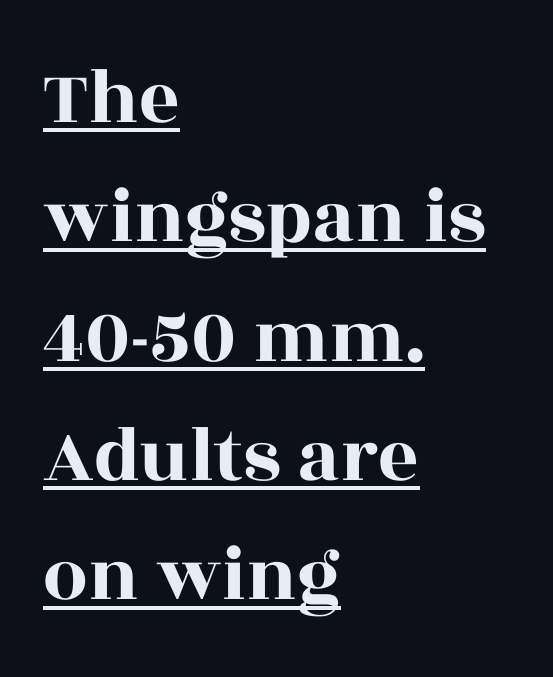
Small tapered or slab feet sit at the stroke ends, so this counts as serif. Does the lettering tilt? It doesn't — this is upright. The lettering is marked with a stroke running underneath it. These lines keep a tight, regular rhythm from letter to letter. A typesetter would call this leading conventional body-copy spacing.
